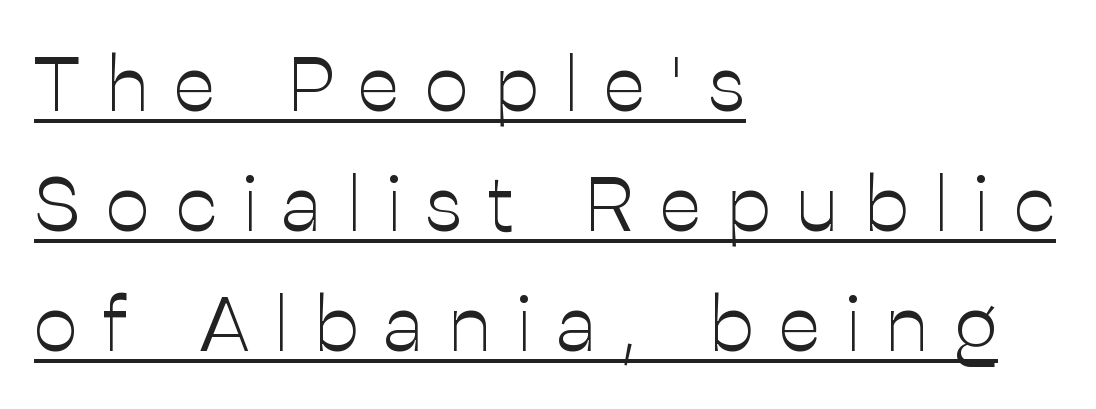
The image shows 78 px light sans-serif type, upright; set left-aligned, normal line spacing (1.54x), unusually wide letter spacing (+0.33 em), underlined; low stroke contrast and a medium x-height.
